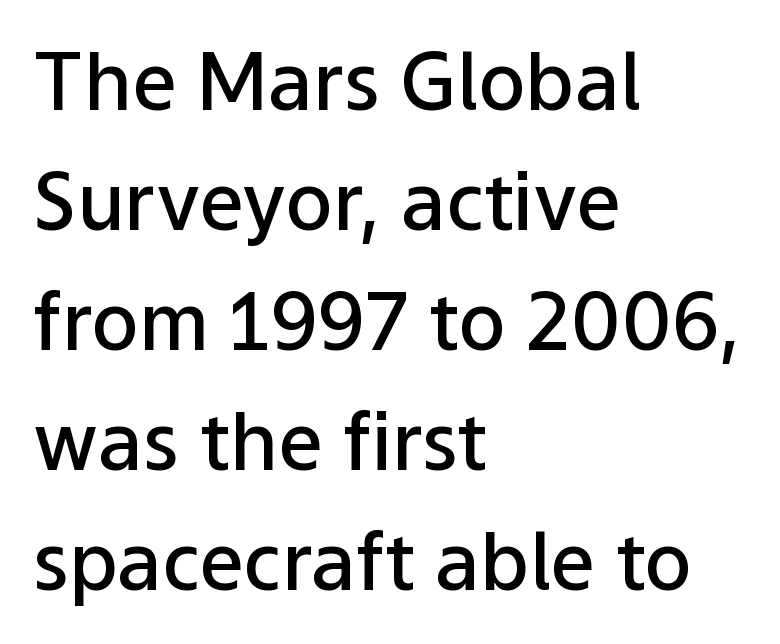
The lines are quadded left. A typesetter would call this proportional, since set widths differ per character. The letters stand straight up with perfectly vertical stems. The foot of each line stays bare and open. Horizontal bands of white between lines are of average thickness.
